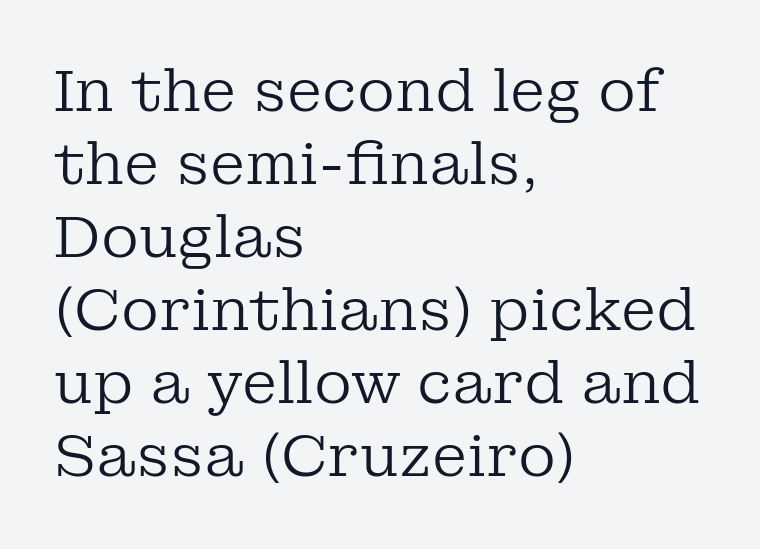
These lines are rendered in a variable-pitch font. Is this a heavy cut? Hardly; it is regular or lighter. Glance below the letters and you will spot only blank space. These lines stack with their left ends in a neat column. What's the leading like? Ordinary, nothing unusual. The typography opts for an upright posture over an oblique one.
